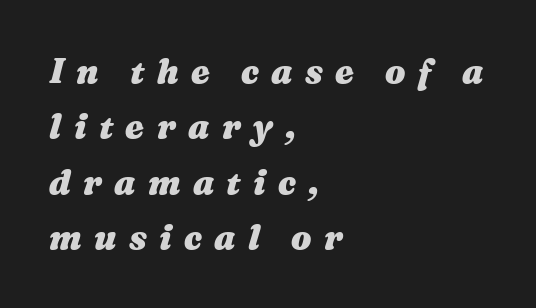
{"italic": "yes", "lean": "right", "slant_degrees": 16, "bold": "yes", "weight": "heavy", "width": "wide", "stroke_contrast": "medium", "x_height": "medium", "monospaced": "no", "underline": "no", "align": "left", "line_spacing": "normal", "line_spacing_ratio": 1.63, "letter_spacing": "wide", "letter_spacing_em": 0.36, "glyph_px": 34}
